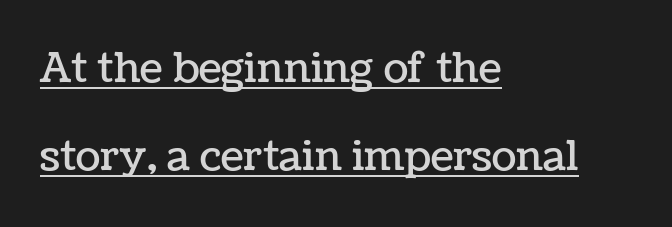
Is the letter spacing exaggerated? No — it looks like the ordinary default. A typesetter would call this proportional, since set widths differ per character. Notice how the passage keeps a crisp vertical edge on the left only. These characters rest on top of a visible drawn line.
